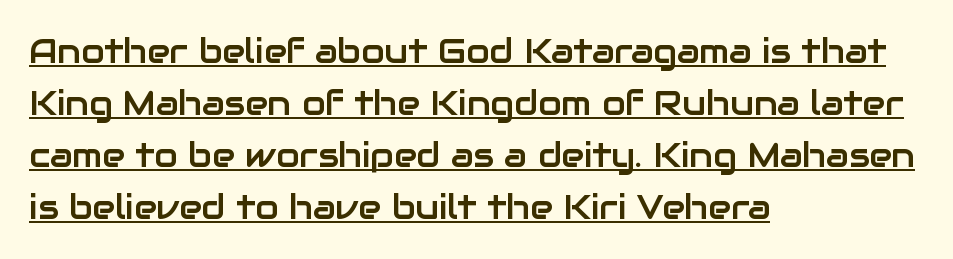
The image shows 34 px sans-serif type, upright; set left-aligned, normal line spacing (1.53x), normal letter spacing, underlined; low stroke contrast and a medium x-height.
